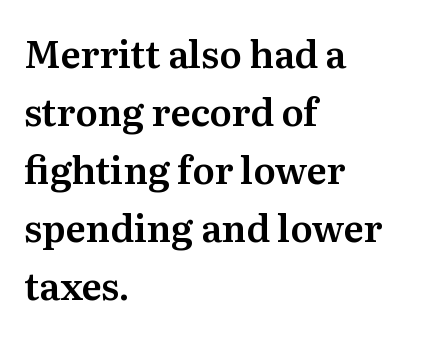
Q: Is the text italic (slanted)? A: No, it is upright.
Q: Is the typeface a serif or a sans-serif typeface? A: Serif.
Q: Is the text underlined? A: No.
Q: How is the paragraph aligned? A: Left-aligned.
Q: Is the spacing between letters normal or unusually wide? A: Normal.
Q: Is the spacing between lines tight, normal or loose? A: Normal.
Q: Width (condensed, normal, or wide)? A: Normal.
Q: Stroke contrast? A: Medium.
Q: x-height? A: Medium.
Q: Monospaced? A: No.
